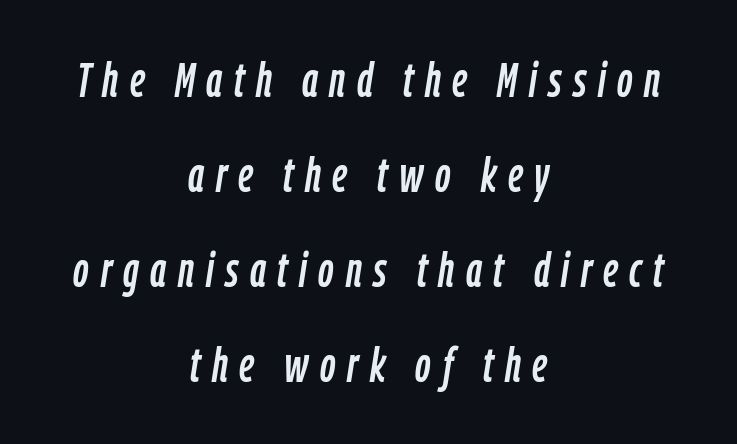
Q: Is the text italic (slanted)? A: Yes, it leans right by about 9 degrees.
Q: Is the text underlined? A: No.
Q: How is the paragraph aligned? A: Centered.
Q: Is the spacing between letters normal or unusually wide? A: Unusually wide.
Q: Is the spacing between lines tight, normal or loose? A: Loose.
Q: Width (condensed, normal, or wide)? A: Condensed.
Q: Stroke contrast? A: Low.
Q: x-height? A: Medium.
Q: Monospaced? A: No.
